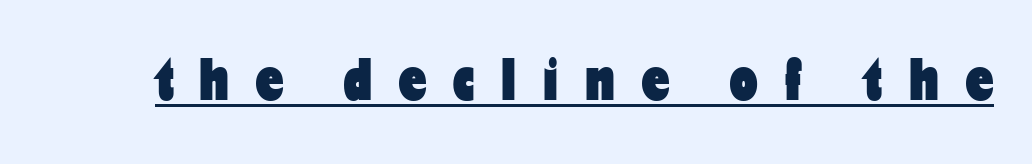
A baseline rule has been typeset under these characters. Substantial extra tracking has been applied to these lines. A roman cut, with each character standing at attention. These lines are composed in type without serifs. Heavy-handed strokes throughout: this text is bold. Varying glyph widths throughout — classic text-font behaviour.
